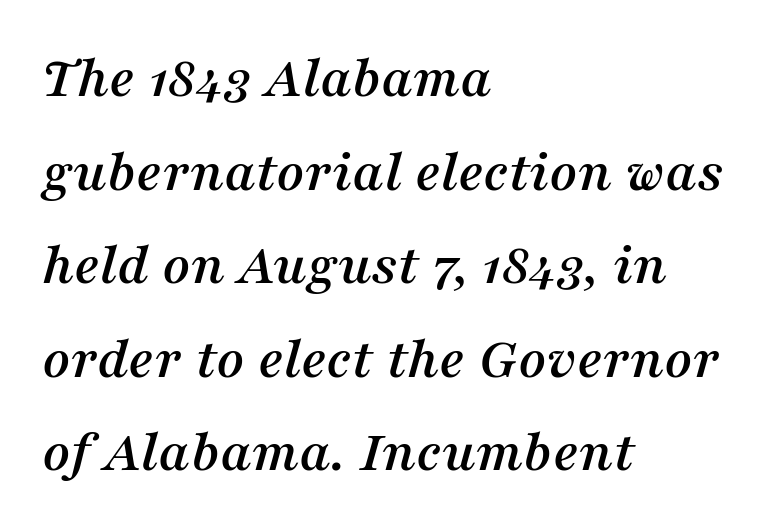
{"serif": "yes", "italic": "yes", "lean": "right", "slant_degrees": 16, "width": "normal", "stroke_contrast": "medium", "x_height": "medium", "monospaced": "no", "underline": "no", "align": "left", "line_spacing": "normal", "line_spacing_ratio": 1.56, "letter_spacing": "normal", "letter_spacing_em": 0.0, "glyph_px": 60}
